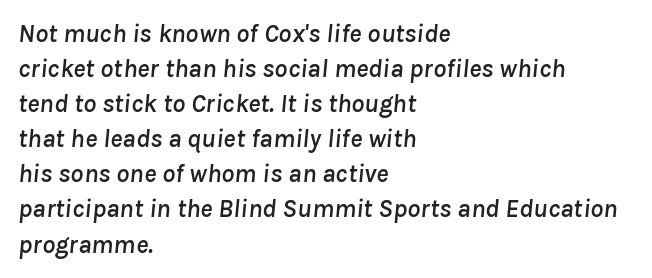
The image shows 26 px text type, italic (leaning right); set left-aligned, normal line spacing (1.35x), normal letter spacing, not underlined.
